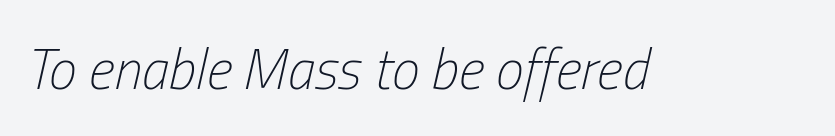
{"italic": "yes", "lean": "right", "slant_degrees": 13, "bold": "no", "weight": "light", "width": "condensed", "stroke_contrast": "low", "x_height": "medium", "monospaced": "no", "underline": "no", "letter_spacing": "normal", "letter_spacing_em": 0.0, "glyph_px": 56}
